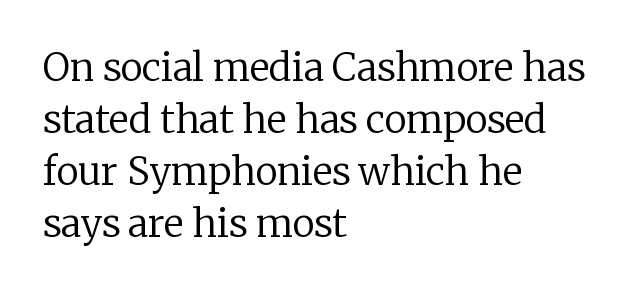
Q: Is the text bold? A: No.
Q: Is the text italic (slanted)? A: No, it is upright.
Q: Is the typeface a serif or a sans-serif typeface? A: Serif.
Q: Is the text underlined? A: No.
Q: How is the paragraph aligned? A: Left-aligned.
Q: Is the spacing between letters normal or unusually wide? A: Normal.
Q: Is the spacing between lines tight, normal or loose? A: Normal.
Q: Width (condensed, normal, or wide)? A: Normal.
Q: Stroke contrast? A: Low.
Q: x-height? A: Medium.
Q: Monospaced? A: No.
